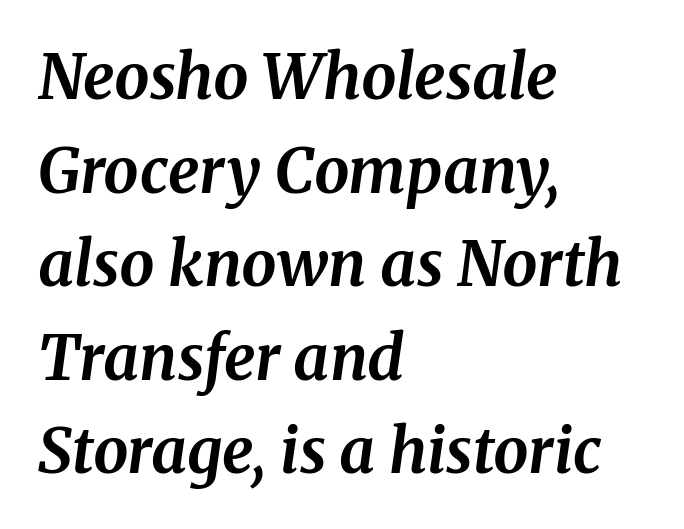
{"serif": "yes", "italic": "yes", "lean": "right", "slant_degrees": 8, "bold": "yes", "weight": "bold", "width": "normal", "stroke_contrast": "medium", "x_height": "medium", "monospaced": "no", "underline": "no", "align": "left", "line_spacing": "normal", "line_spacing_ratio": 1.51, "letter_spacing": "normal", "letter_spacing_em": 0.0, "glyph_px": 62}
